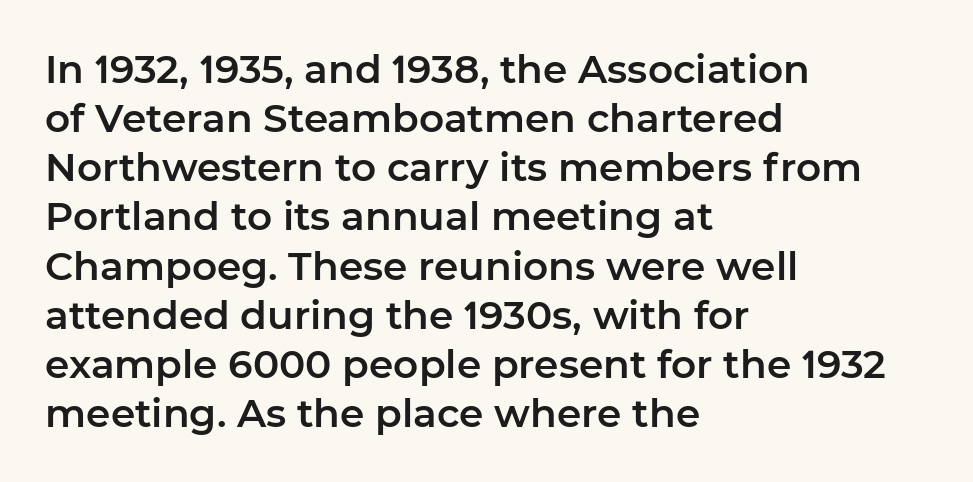
{"serif": "no", "italic": "no", "width": "normal", "stroke_contrast": "low", "x_height": "medium", "monospaced": "no", "underline": "no", "align": "left", "line_spacing": "normal", "line_spacing_ratio": 1.26, "letter_spacing": "normal", "letter_spacing_em": 0.0, "glyph_px": 39}
